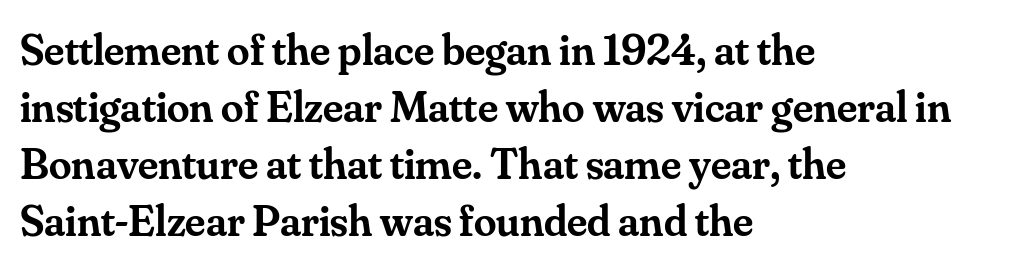
Q: Is the text bold? A: Semi-bold.
Q: Is the text italic (slanted)? A: No, it is upright.
Q: Is the typeface a serif or a sans-serif typeface? A: Serif.
Q: Is the text underlined? A: No.
Q: How is the paragraph aligned? A: Left-aligned.
Q: Is the spacing between letters normal or unusually wide? A: Normal.
Q: Is the spacing between lines tight, normal or loose? A: Normal.
Q: Width (condensed, normal, or wide)? A: Normal.
Q: Stroke contrast? A: Medium.
Q: x-height? A: Small.
Q: Monospaced? A: No.
